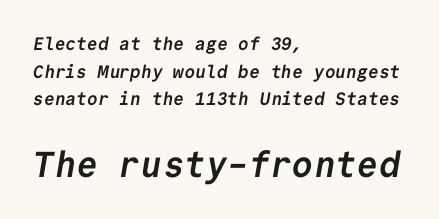
The typesetting leans heavy: a genuine bold. No extra tracking has been applied to these lines. Words float on clear page, feet unadorned. No feet cap the strokes, marking this as sans-serif type.
